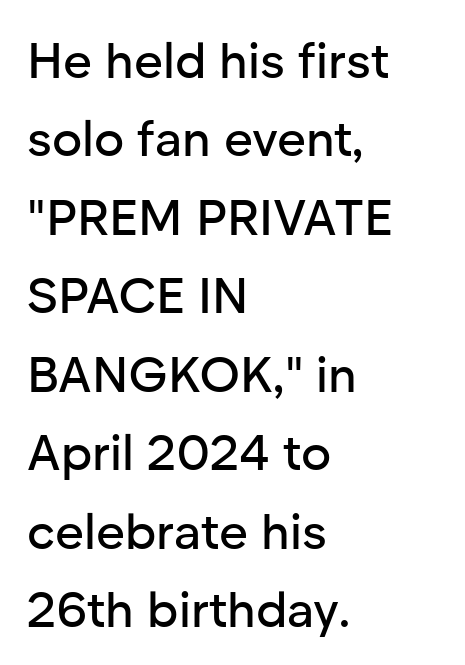
Q: Is the text italic (slanted)? A: No, it is upright.
Q: Is the typeface a serif or a sans-serif typeface? A: Sans-serif.
Q: Is the text underlined? A: No.
Q: How is the paragraph aligned? A: Left-aligned.
Q: Is the spacing between letters normal or unusually wide? A: Normal.
Q: Is the spacing between lines tight, normal or loose? A: Normal.
Q: Width (condensed, normal, or wide)? A: Normal.
Q: Stroke contrast? A: Low.
Q: x-height? A: Medium.
Q: Monospaced? A: No.
